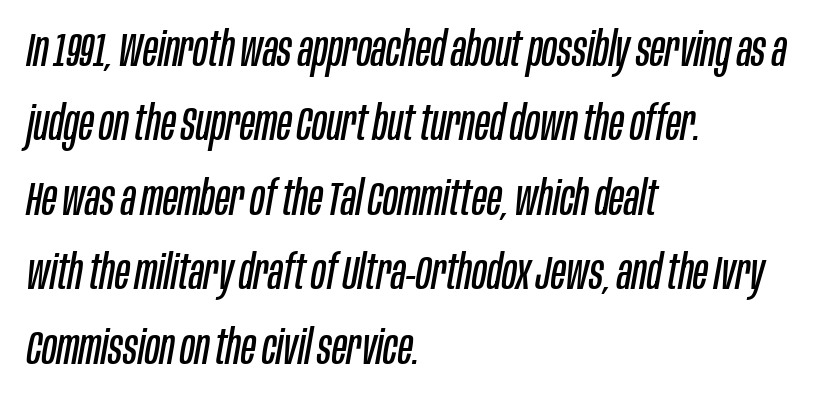
Q: Is the text bold? A: No.
Q: Is the text italic (slanted)? A: Yes, it leans right by about 10 degrees.
Q: Is the text underlined? A: No.
Q: How is the paragraph aligned? A: Left-aligned.
Q: Is the spacing between letters normal or unusually wide? A: Normal.
Q: Is the spacing between lines tight, normal or loose? A: Normal.
Q: Width (condensed, normal, or wide)? A: Condensed.
Q: Stroke contrast? A: Low.
Q: x-height? A: Large.
Q: Monospaced? A: No.
